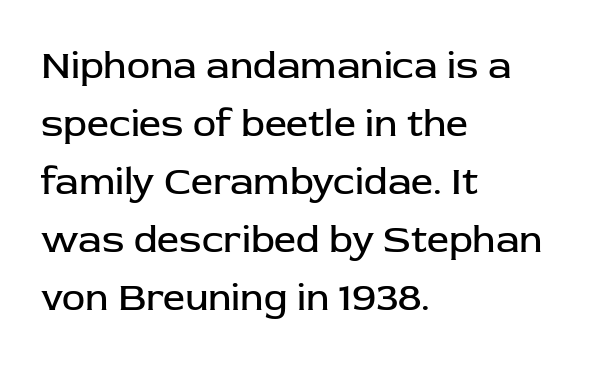
No feet cap the strokes, marking this as sans-serif type. Stroke mass is kept to a normal reading level or below. Vertically, the passage feels balanced, rows spaced as you'd expect. Students, note that the glyphs here touch the page at normal intervals. Looks like regular typesetting: each glyph gets only the width it needs. This rendering features lettering with no underline.
